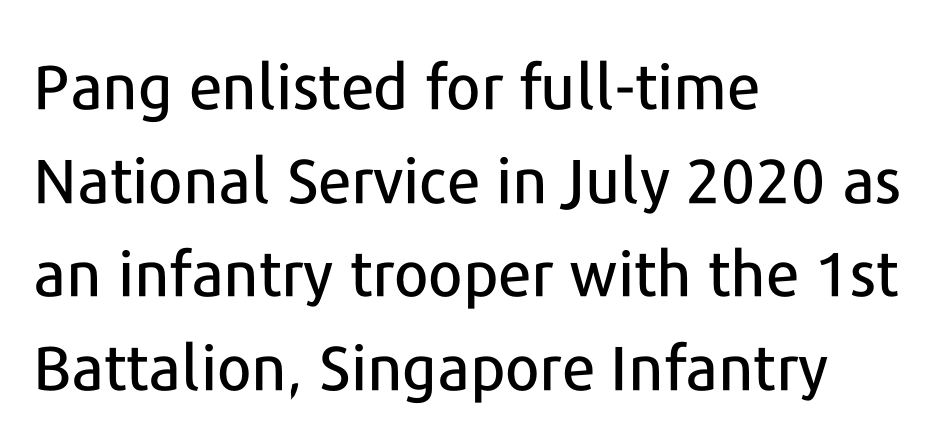
Letterform terminals end flat and unadorned throughout the passage. No italicization has been applied; the sample stays upright. Vertical spacing — default. Horizontal alignment here is leftward, the default for most running prose. Just letters on the line, the space beneath them empty. The face used here is proportionally spaced, like ordinary book or web type.
